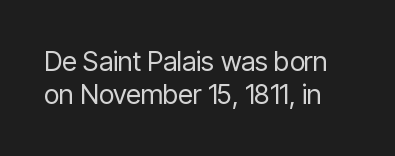
Upright lettering throughout. Default kerning and tracking; the words read as compact shapes. Descenders are the only things crossing below the line. No chunkiness to these letters — they're not bold.
